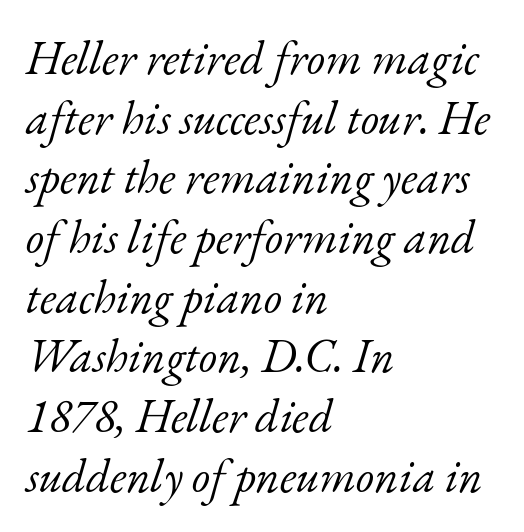
{"serif": "yes", "italic": "yes", "lean": "right", "slant_degrees": 17, "bold": "no", "weight": "light", "width": "normal", "stroke_contrast": "low", "x_height": "small", "monospaced": "no", "underline": "no", "align": "left", "line_spacing": "normal", "line_spacing_ratio": 1.27, "letter_spacing": "normal", "letter_spacing_em": 0.0, "glyph_px": 47}
